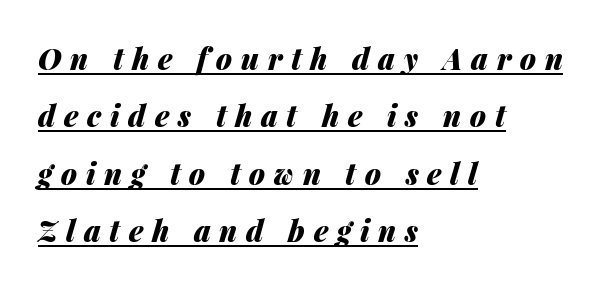
{"italic": "yes", "lean": "right", "slant_degrees": 14, "bold": "yes", "weight": "heavy", "width": "normal", "stroke_contrast": "medium", "x_height": "medium", "monospaced": "no", "underline": "yes", "align": "left", "line_spacing": "loose", "line_spacing_ratio": 1.98, "letter_spacing": "wide", "letter_spacing_em": 0.3, "glyph_px": 29}
